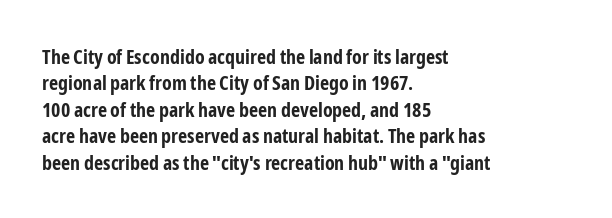
No extra tracking has been applied to these lines. The font is running at its bold setting. Students, observe: this is what conventionally led text looks like. Ascenders rise straight up at ninety degrees.
